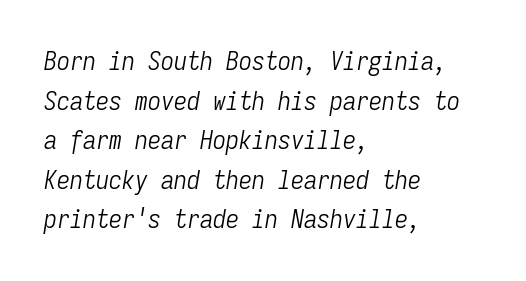
{"italic": "yes", "lean": "right", "slant_degrees": 9, "bold": "no", "underline": "no", "align": "left", "line_spacing": "normal", "line_spacing_ratio": 1.52, "letter_spacing": "normal", "letter_spacing_em": 0.0, "glyph_px": 26}
